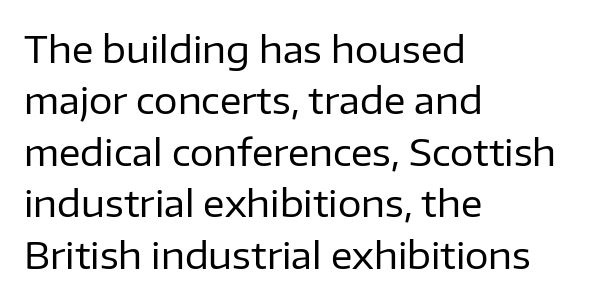
The image shows 37 px regular-weight sans-serif type, upright; set left-aligned, normal line spacing (1.39x), normal letter spacing, not underlined; low stroke contrast and a medium x-height.
